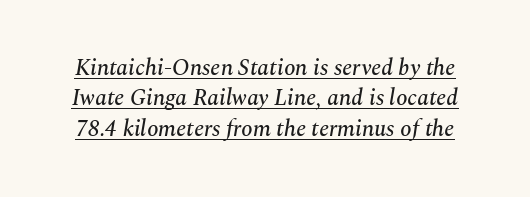
How would I describe the line gaps? Plain and ordinary. Each word holds together tightly as a unit, with standard inter-letter gaps. Compared with undecorated copy, this sample adds a rule below the words. The lettering tilts uniformly, giving the passage an italic look.
